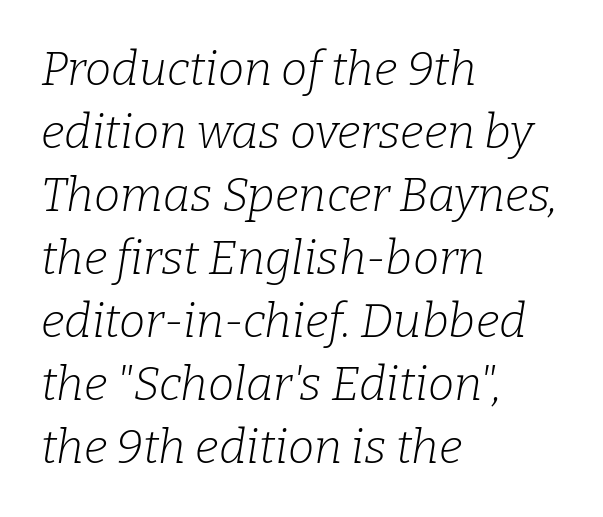
{"serif": "yes", "italic": "yes", "lean": "right", "slant_degrees": 9, "bold": "no", "weight": "light", "width": "normal", "stroke_contrast": "low", "x_height": "medium", "monospaced": "no", "underline": "no", "align": "left", "line_spacing": "normal", "line_spacing_ratio": 1.34, "letter_spacing": "normal", "letter_spacing_em": 0.0, "glyph_px": 47}
